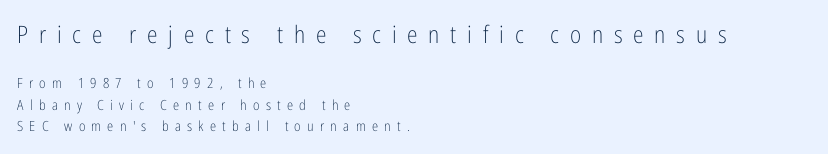
The characters are drawn with everyday or finer stroke widths. The text block is weighted toward the left margin, trailing off unevenly rightward. This is roman type, the default non-slanted kind. Letter spacing: wide. The upper block of text is set noticeably larger than the block beneath it. Compared with typical paragraphs, the rows here are spaced about the same.
